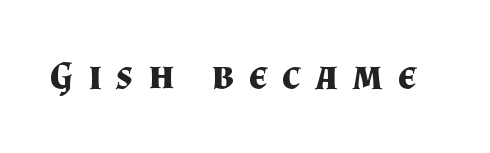
Q: Is the text bold? A: Yes.
Q: Is the text italic (slanted)? A: No, it is upright.
Q: Is the typeface a serif or a sans-serif typeface? A: Serif.
Q: Is the text underlined? A: No.
Q: Is the spacing between letters normal or unusually wide? A: Unusually wide.
Q: Width (condensed, normal, or wide)? A: Normal.
Q: Stroke contrast? A: Medium.
Q: x-height? A: Small.
Q: Monospaced? A: No.
